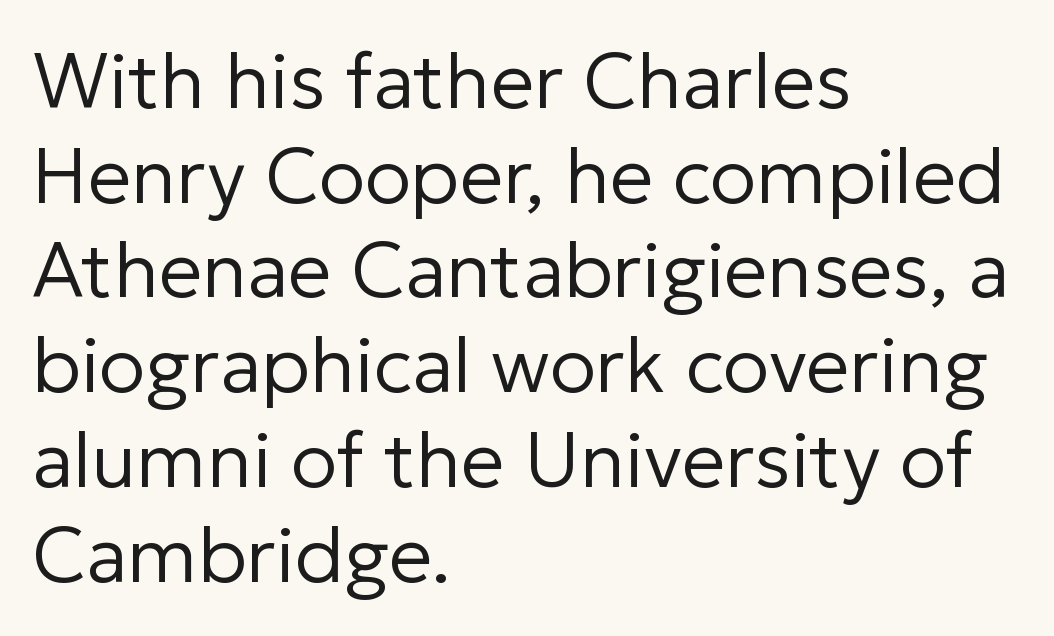
Q: Is the text bold? A: No.
Q: Is the text italic (slanted)? A: No, it is upright.
Q: Is the typeface a serif or a sans-serif typeface? A: Sans-serif.
Q: Is the text underlined? A: No.
Q: How is the paragraph aligned? A: Left-aligned.
Q: Is the spacing between letters normal or unusually wide? A: Normal.
Q: Width (condensed, normal, or wide)? A: Normal.
Q: Stroke contrast? A: Low.
Q: x-height? A: Medium.
Q: Monospaced? A: No.
